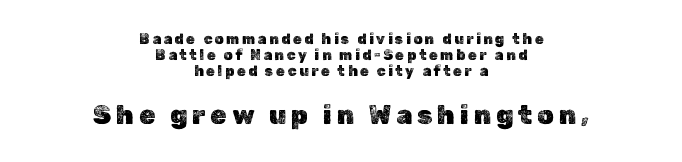
A bare baseline throughout the passage. The lower block of text is set noticeably larger than the block above it. Notice how descenders almost collide with the ascenders below — that's tight leading. Notice how the stems are strictly vertical — no italics here. The rag falls on both sides of this text block equally.
